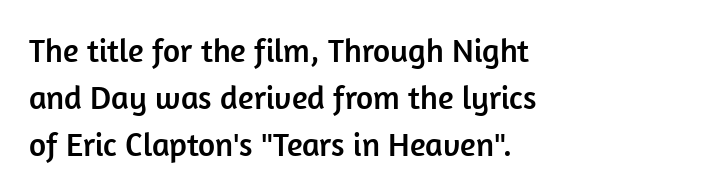
Lines of text with bare space underneath. A normal amount of white space separates one row of letters from the next. Inter-character spacing is left at the font's built-in metrics. Unlike a traditional serif, this face leaves its strokes unadorned. Posture: vertical.
